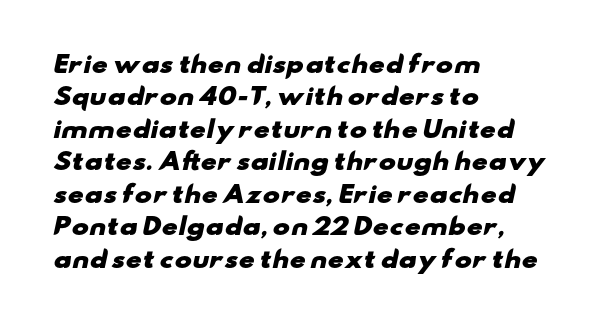
The image shows 23 px bold type; set left-aligned, normal line spacing (1.41x), normal letter spacing, not underlined.
